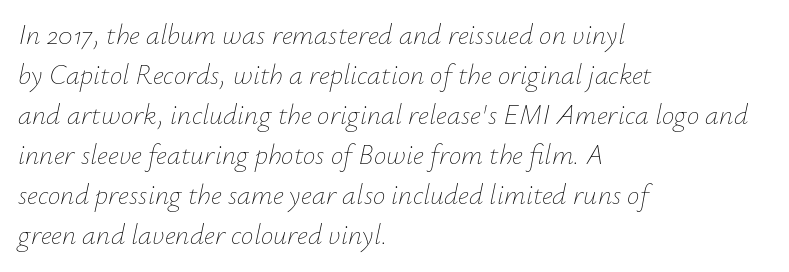
The image shows 28 px thin type, italic (leaning right); set left-aligned, normal line spacing (1.43x), normal letter spacing, not underlined; low stroke contrast and a small x-height.
